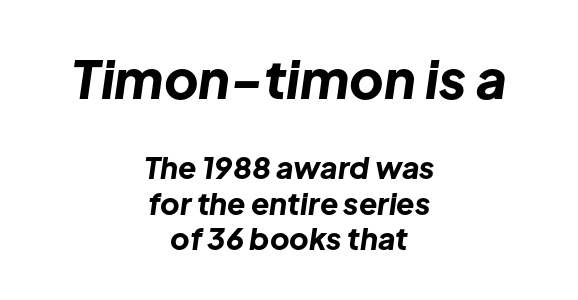
{"italic": "yes", "lean": "right", "slant_degrees": 8, "bold": "yes", "weight": "bold", "width": "normal", "stroke_contrast": "low", "x_height": "medium", "monospaced": "no", "underline": "no", "align": "center", "line_spacing_ratio": 1.17, "letter_spacing": "normal", "letter_spacing_em": 0.0, "larger_block": "first", "size_ratio": 1.77, "glyph_px": 53}
